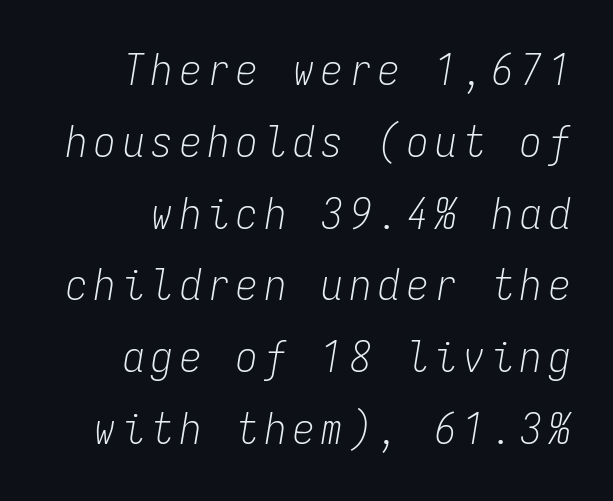
{"italic": "yes", "lean": "right", "slant_degrees": 9, "bold": "no", "weight": "light", "width": "condensed", "stroke_contrast": "low", "x_height": "medium", "monospaced": "yes", "underline": "no", "align": "right", "line_spacing": "normal", "line_spacing_ratio": 1.67, "glyph_px": 43}
